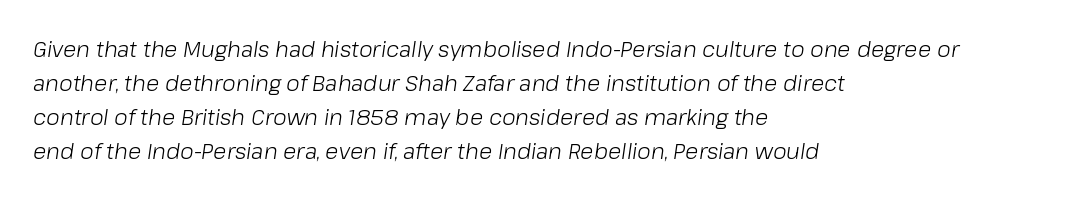
Q: Is the text bold? A: No.
Q: Is the text italic (slanted)? A: Yes, it leans right by about 8 degrees.
Q: Is the text underlined? A: No.
Q: How is the paragraph aligned? A: Left-aligned.
Q: Is the spacing between letters normal or unusually wide? A: Normal.
Q: Is the spacing between lines tight, normal or loose? A: Normal.
